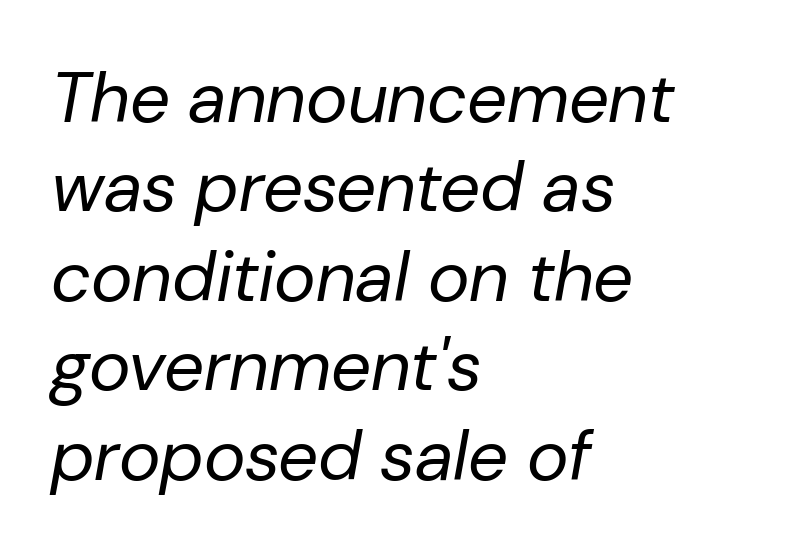
The foot of each line stays bare and open. In terms of leading, this rendering sits right in the middle. Is the type heavy? It reads as light-to-regular instead. These lines are rendered in a variable-pitch font. The paragraph shown leans on its left margin.
